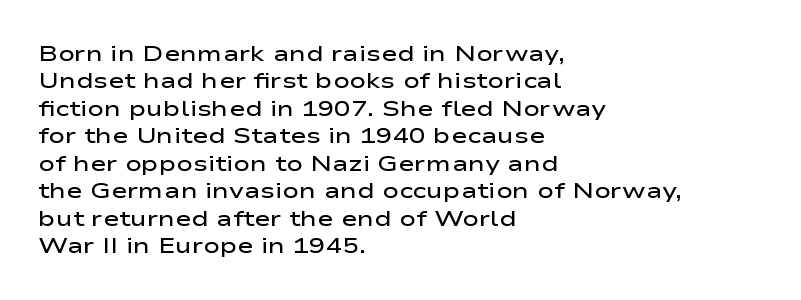
Horizontal bands of white between lines are of average thickness. The rendering keeps characters at their native spacing. The rendering anchors every line to the left-hand side. The type sits square on the baseline with zero lean.
